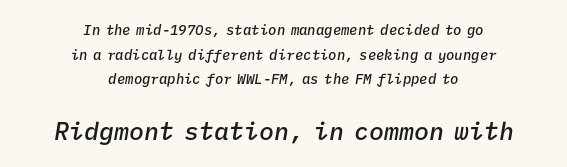
Is the letter spacing exaggerated? No — it looks like the ordinary default. The passage shown is not underscored anywhere. The second block has been scaled up relative to the first. Reading down the block, each line starts at a different indent, mirrored at its end. The typography opts for an oblique posture over an upright one.
